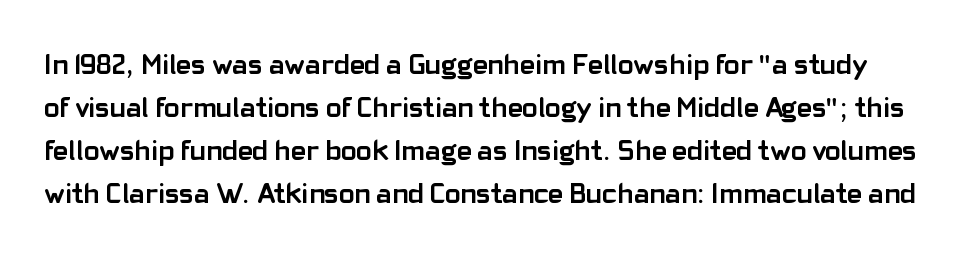
{"serif": "no", "italic": "no", "bold": "yes", "weight": "semibold", "width": "normal", "stroke_contrast": "low", "x_height": "medium", "monospaced": "no", "underline": "no", "line_spacing": "normal", "line_spacing_ratio": 1.48, "letter_spacing": "normal", "letter_spacing_em": 0.0, "glyph_px": 29}
